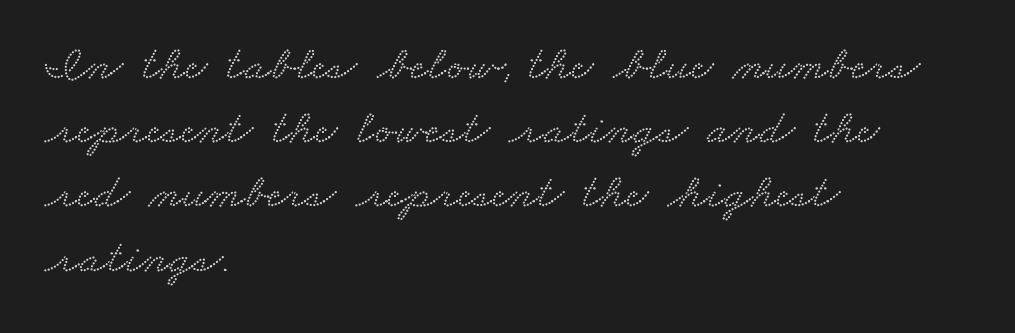
Any mark beneath the type? The region is blank. Here the designer chose a conventional face with non-uniform glyph widths. Normally led — the rows are evenly, conventionally spaced. Line starts are locked; line ends wander.
